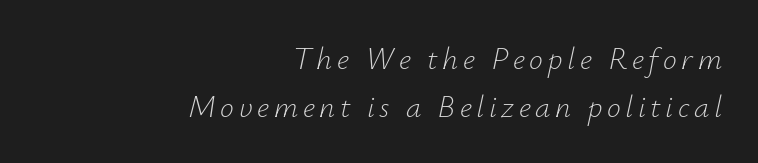
The image shows 31 px light type, italic (leaning right); set right-aligned, normal line spacing (1.56x), not underlined; low stroke contrast and a small x-height.
